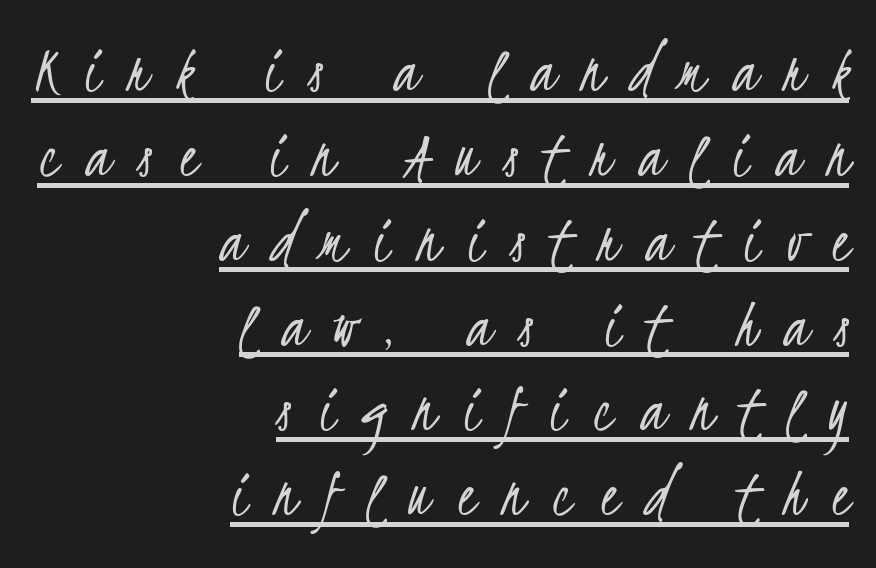
Leftover space on each line is placed entirely before the opening word. Weight class: somewhere from thin through regular. Check where the strokes stop: nothing finishes them off — pure sans. Underline: present. Here the designer chose a conventional face with non-uniform glyph widths. Look at the tracking — it's clearly loosened, letters drifting apart.
